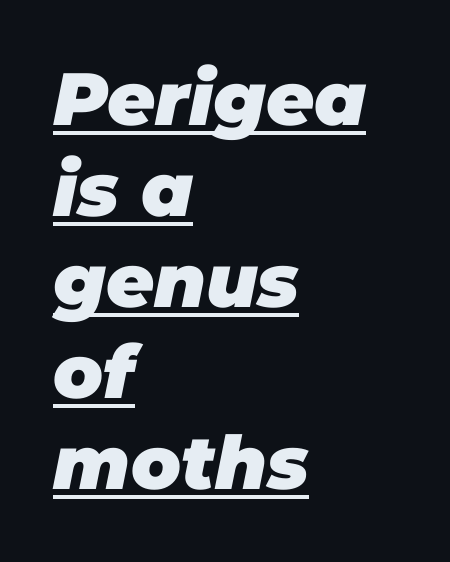
{"italic": "yes", "lean": "right", "slant_degrees": 11, "bold": "yes", "weight": "heavy", "width": "normal", "stroke_contrast": "low", "x_height": "large", "monospaced": "no", "underline": "yes", "align": "left", "line_spacing_ratio": 1.23, "letter_spacing": "normal", "letter_spacing_em": 0.0, "glyph_px": 74}
